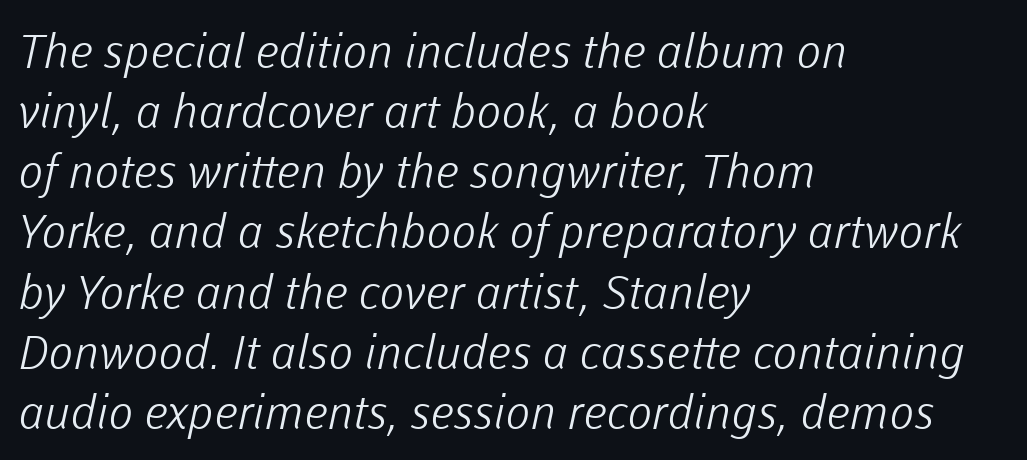
{"serif": "no", "bold": "no", "weight": "light", "width": "normal", "stroke_contrast": "low", "x_height": "medium", "monospaced": "no", "underline": "no", "align": "left", "line_spacing": "normal", "line_spacing_ratio": 1.28, "letter_spacing": "normal", "letter_spacing_em": 0.0, "glyph_px": 47}
